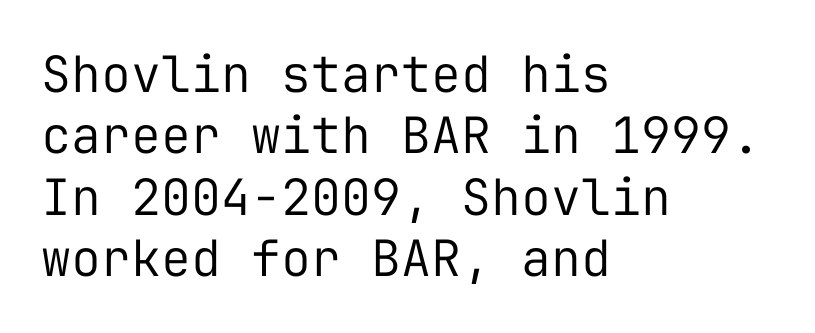
{"serif": "no", "italic": "no", "bold": "no", "weight": "regular", "width": "normal", "stroke_contrast": "low", "x_height": "medium", "monospaced": "yes", "underline": "no", "align": "left", "line_spacing_ratio": 1.23, "letter_spacing": "normal", "letter_spacing_em": 0.0, "glyph_px": 50}
